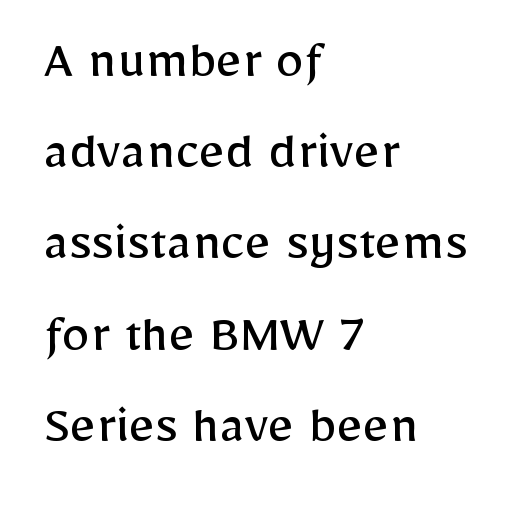
These lines are rendered in a variable-pitch font. Visually the block forms a straight wall on the left and a jagged coastline on the right. Leading matches the norm, producing a regular column. The area under the type is left untouched. No extra tracking has been applied to these lines.
